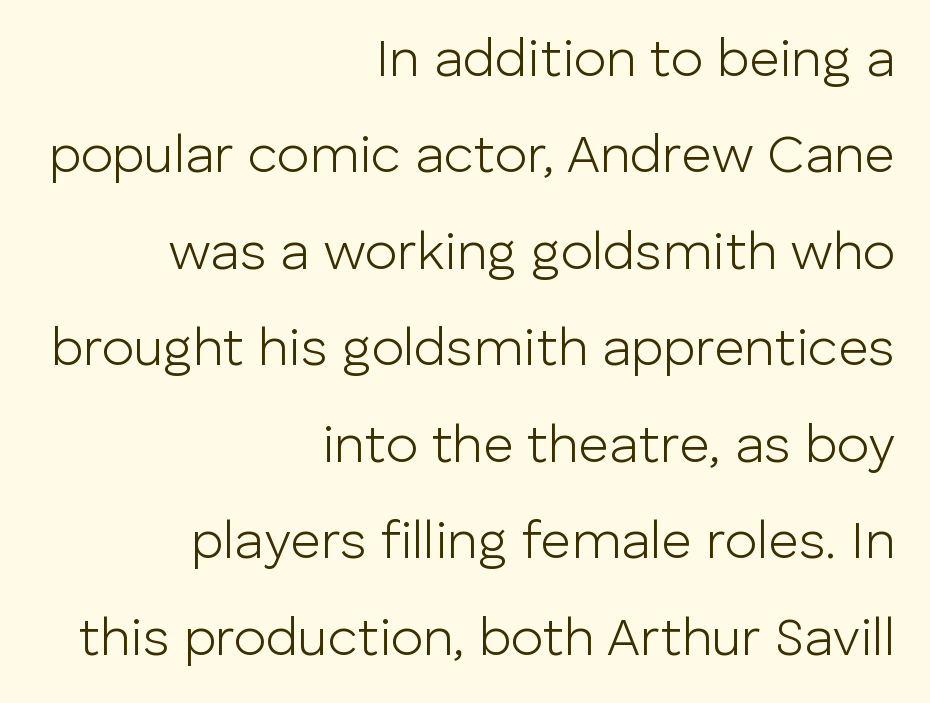
The image shows 53 px light sans-serif type, upright; set right-aligned, line spacing 1.82x, normal letter spacing, not underlined; low stroke contrast and a medium x-height.
